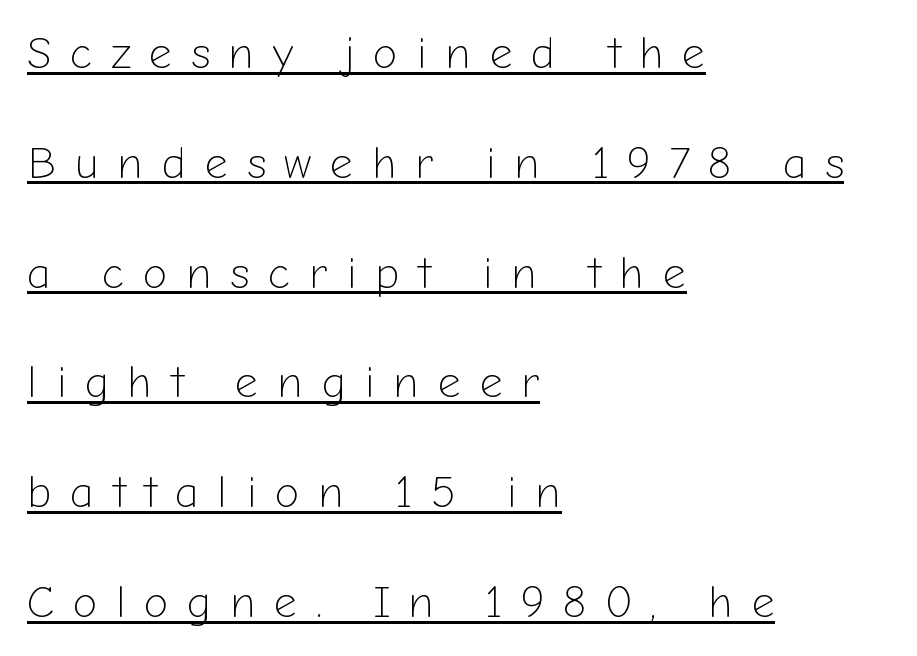
Each new line begins a long way beneath the previous one. Note the varied advance widths — an 'i' is clearly narrower than an 'm'. One-word summary of the alignment: left. The glyphs in this specimen are sans serif. Observe the wide spacing: letters keep a clear distance from each other. Glance below the letters and you will spot a drawn line.
